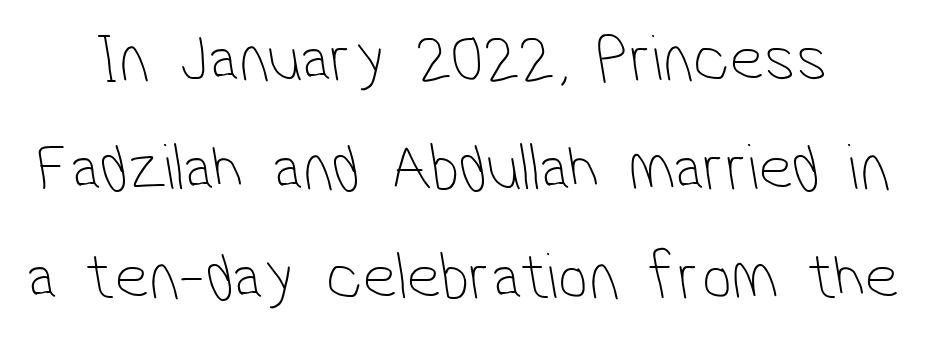
Each letter keeps its own natural width here, so spacing adapts to shape. The space directly below the letters is spotless. The typeface has the unassuming heft of standard copy or less. These lines keep a tight, regular rhythm from letter to letter. The text was rendered using a sans face with plain stroke endings.
